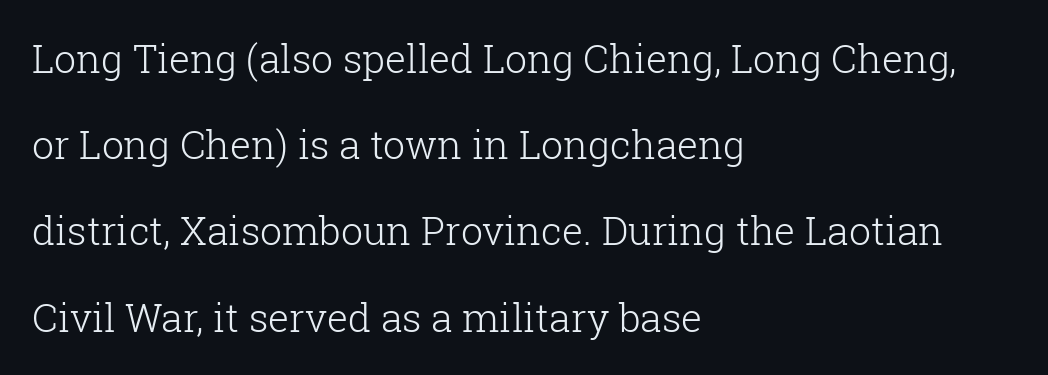
{"serif": "yes", "italic": "no", "bold": "no", "weight": "light", "width": "normal", "stroke_contrast": "low", "x_height": "medium", "monospaced": "no", "underline": "no", "align": "left", "line_spacing": "loose", "line_spacing_ratio": 2.21, "letter_spacing": "normal", "letter_spacing_em": 0.0, "glyph_px": 39}
